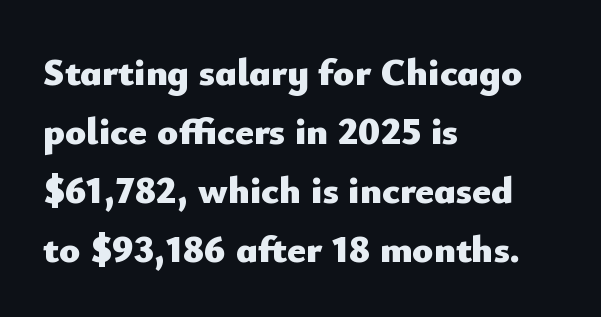
Observe the ordinary spacing: letters are neighbours, not strangers. Varying glyph widths throughout — classic text-font behaviour. Vertical spacing — default. The glyphs have the mass of a bold cut.
